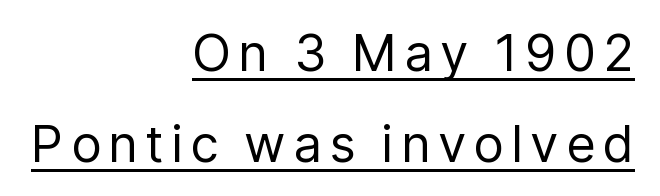
The image shows 51 px regular-weight sans-serif type, upright; set right-aligned, line spacing 1.79x, underlined; low stroke contrast and a medium x-height.
